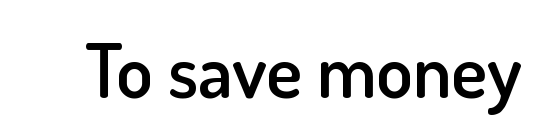
A sans-serif font was chosen for this passage. Ordinary non-slanted type is in use. Strokes here are thickened, but only to semibold level. Decoration check: the copy has no underline. Is this a fixed-width face? No — the glyphs have proportional, varying widths.
